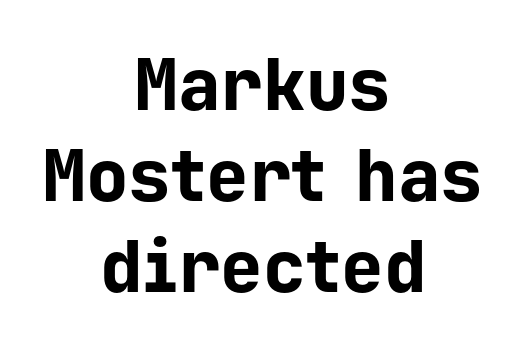
Q: Is the text bold? A: Yes.
Q: Is the text italic (slanted)? A: No, it is upright.
Q: Is the typeface a serif or a sans-serif typeface? A: Sans-serif.
Q: Is the text underlined? A: No.
Q: How is the paragraph aligned? A: Centered.
Q: Is the spacing between letters normal or unusually wide? A: Normal.
Q: Is the spacing between lines tight, normal or loose? A: Normal.
Q: Width (condensed, normal, or wide)? A: Normal.
Q: Stroke contrast? A: Low.
Q: x-height? A: Medium.
Q: Monospaced? A: Yes.
